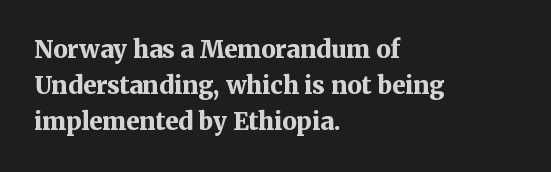
The image shows 24 px bold type, upright; set left-aligned, normal line spacing (1.51x), normal letter spacing, not underlined.
